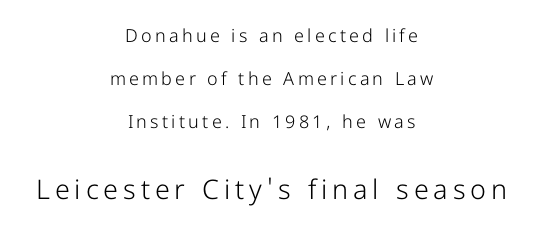
This block would shrink considerably if given ordinary leading; it's expanded now. Centered paragraph, ragged on both sides. Only glyphs here, with clear space below each row. The letters stand upright; this is a roman face. You get the small type first, then a jump to larger type. Is this a heavy cut? Hardly; it is regular or lighter.
